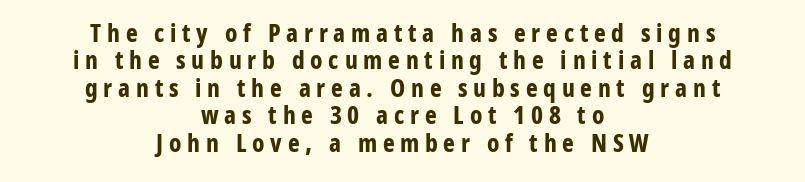
Q: Is the text bold? A: Yes.
Q: Is the text italic (slanted)? A: No, it is upright.
Q: Is the text underlined? A: No.
Q: How is the paragraph aligned? A: Centered.
Q: Is the spacing between letters normal or unusually wide? A: Unusually wide.
Q: Is the spacing between lines tight, normal or loose? A: Tight.
